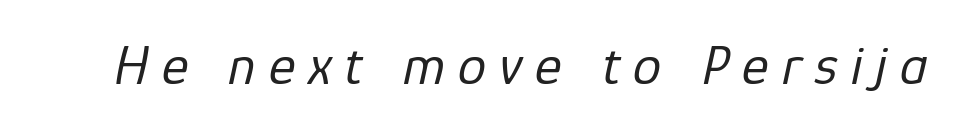
The image shows 57 px regular-weight type, italic (leaning right); set unusually wide letter spacing (+0.23 em), not underlined; low stroke contrast and a medium x-height.
